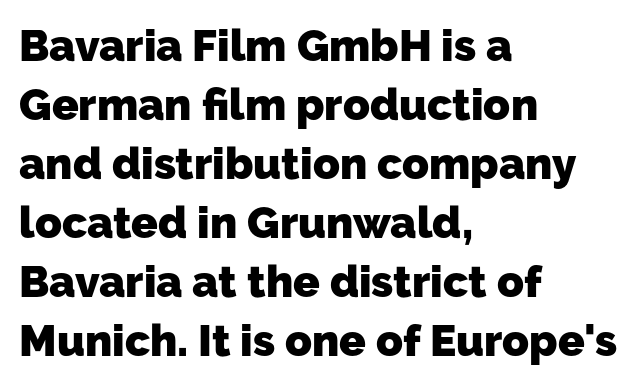
Q: Is the text bold? A: Yes.
Q: Is the typeface a serif or a sans-serif typeface? A: Sans-serif.
Q: Is the text underlined? A: No.
Q: How is the paragraph aligned? A: Left-aligned.
Q: Is the spacing between letters normal or unusually wide? A: Normal.
Q: Is the spacing between lines tight, normal or loose? A: Normal.
Q: Width (condensed, normal, or wide)? A: Normal.
Q: Stroke contrast? A: Low.
Q: x-height? A: Medium.
Q: Monospaced? A: No.
